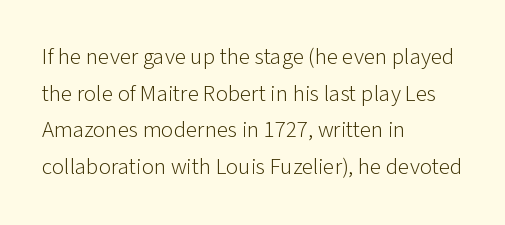
Notice how descenders clear the ascenders below comfortably — that's standard leading. Heft: none added — not bold. Posture: upright roman. The tracking reads as untouched default to a designer's eye. If you drew a ruler down the left edge, every line would touch it.
